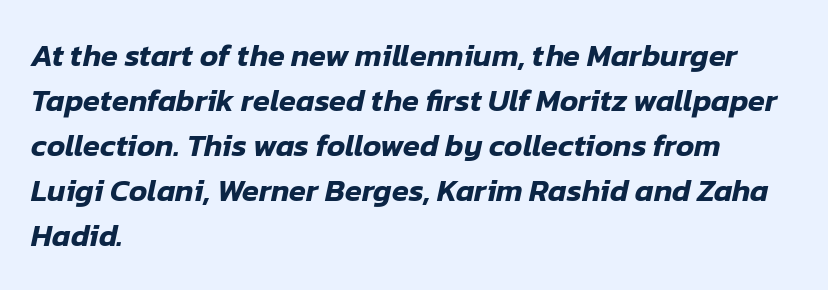
{"italic": "yes", "lean": "right", "slant_degrees": 12, "width": "normal", "stroke_contrast": "low", "x_height": "medium", "monospaced": "no", "underline": "no", "align": "left", "line_spacing": "normal", "line_spacing_ratio": 1.45, "letter_spacing": "normal", "letter_spacing_em": 0.0, "glyph_px": 31}
